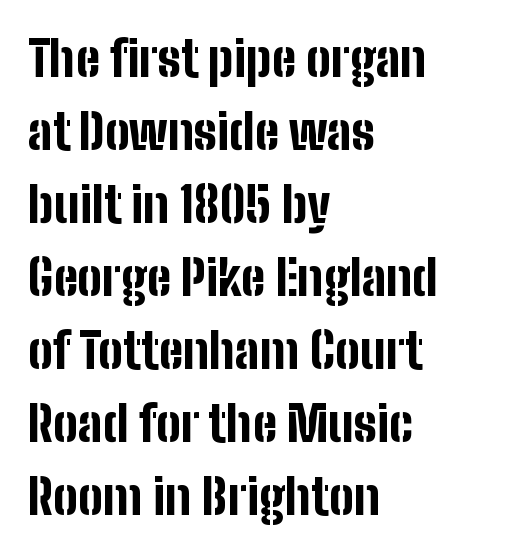
The image shows 49 px bold, condensed sans-serif type, upright; set left-aligned, normal line spacing (1.49x), normal letter spacing, not underlined; low stroke contrast and a medium x-height.
